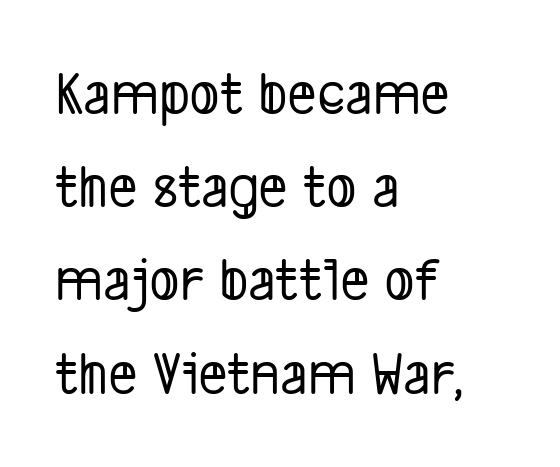
Q: Is the typeface a serif or a sans-serif typeface? A: Sans-serif.
Q: Is the text underlined? A: No.
Q: How is the paragraph aligned? A: Left-aligned.
Q: Is the spacing between letters normal or unusually wide? A: Normal.
Q: Is the spacing between lines tight, normal or loose? A: Normal.
Q: Width (condensed, normal, or wide)? A: Condensed.
Q: Stroke contrast? A: Low.
Q: x-height? A: Medium.
Q: Monospaced? A: No.
